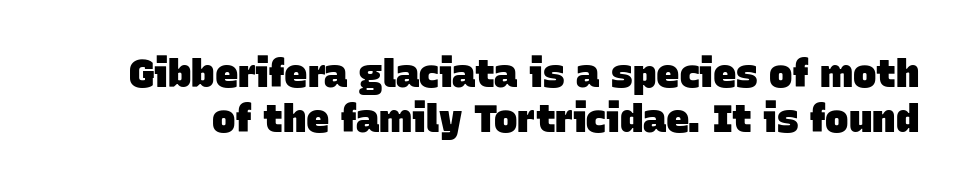
The image shows 39 px heavy sans-serif type; set tight line spacing (1.15x), normal letter spacing, not underlined; low stroke contrast and a large x-height.
